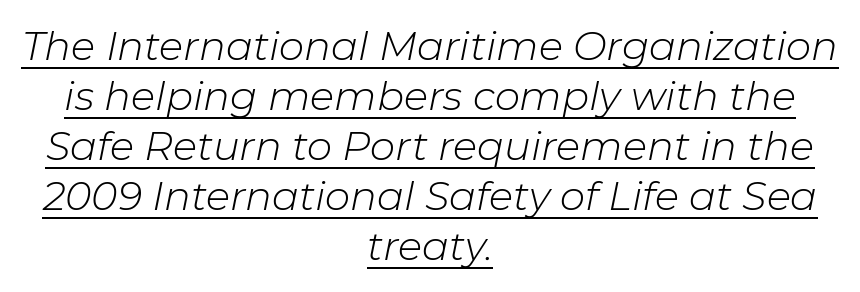
The image shows 40 px light type, italic (leaning right); set centered, normal line spacing (1.25x), normal letter spacing, underlined; low stroke contrast and a medium x-height.
